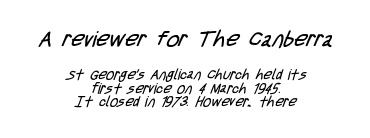
{"bold": "no", "underline": "no", "align": "center", "line_spacing": "tight", "line_spacing_ratio": 0.97, "letter_spacing": "normal", "letter_spacing_em": 0.0, "larger_block": "first", "size_ratio": 1.57, "glyph_px": 22}
